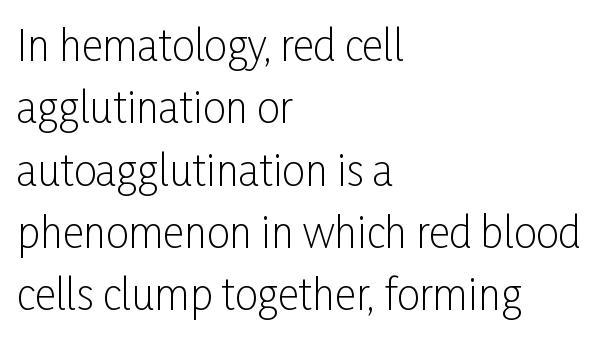
{"serif": "no", "italic": "no", "bold": "no", "weight": "light", "width": "condensed", "stroke_contrast": "low", "x_height": "medium", "monospaced": "no", "underline": "no", "align": "left", "line_spacing": "normal", "line_spacing_ratio": 1.52, "letter_spacing": "normal", "letter_spacing_em": 0.0, "glyph_px": 41}
